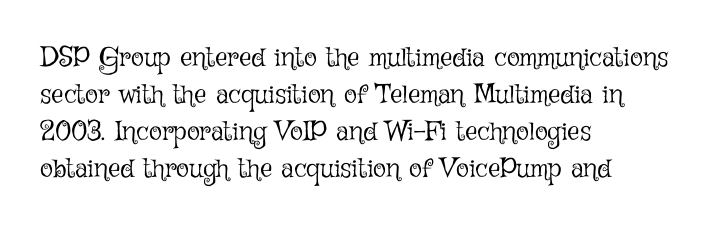
Reading down the block, your eye returns to a fixed left position each line. Tall strokes in this sample are plumb rather than angled. The rendering uses a moderate line-height, typical for paragraphs. This is not heavy type; no bold has been used. Any mark beneath the type? The region is blank. Each word holds together tightly as a unit, with standard inter-letter gaps.
